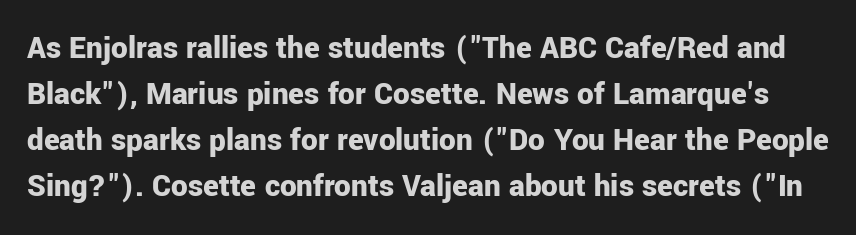
Q: Is the text bold? A: Yes.
Q: Is the text italic (slanted)? A: No, it is upright.
Q: Is the typeface a serif or a sans-serif typeface? A: Sans-serif.
Q: Is the text underlined? A: No.
Q: Is the spacing between letters normal or unusually wide? A: Normal.
Q: Is the spacing between lines tight, normal or loose? A: Normal.
Q: Width (condensed, normal, or wide)? A: Normal.
Q: Stroke contrast? A: Low.
Q: x-height? A: Medium.
Q: Monospaced? A: No.
